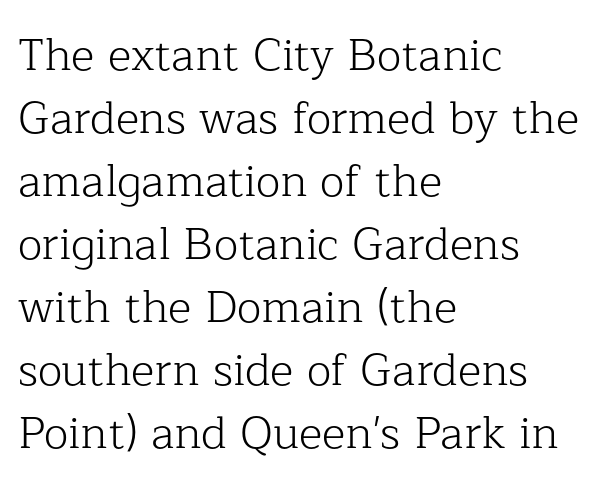
The image shows 45 px light serif type, upright; set left-aligned, normal line spacing (1.4x), normal letter spacing, not underlined; low stroke contrast and a medium x-height.
